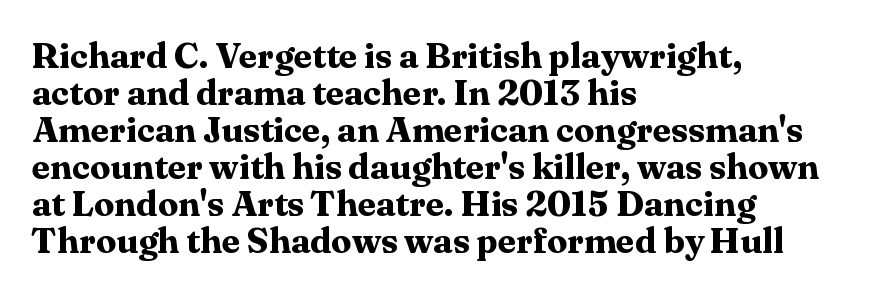
{"serif": "yes", "italic": "no", "bold": "yes", "weight": "bold", "width": "normal", "stroke_contrast": "medium", "x_height": "medium", "monospaced": "no", "underline": "no", "align": "left", "line_spacing": "tight", "line_spacing_ratio": 1.03, "letter_spacing": "normal", "letter_spacing_em": 0.0, "glyph_px": 36}
